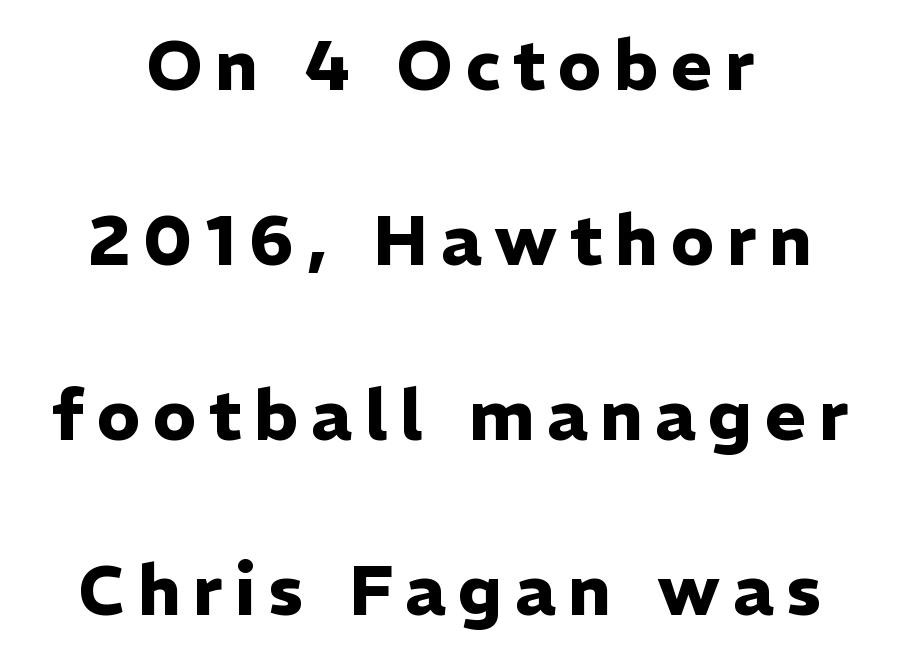
Caption: bold face, heavy strokes. This sample trades compactness for vertical openness between lines. The passage shown is typed in a proportional face where columns would drift. I'd call this a sans setting — the letters go barefoot. Check under the words: just untouched page.
